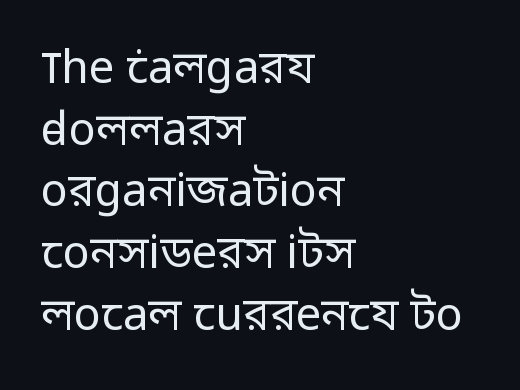
The letters carry no serifs — their stems end cleanly without finishing strokes. Here the designer chose a conventional face with non-uniform glyph widths. This sample is left-justified, so line endings fall wherever the words run out. Short note: letters normally spaced. Leading: standard. This is roman type, the default non-slanted kind.
